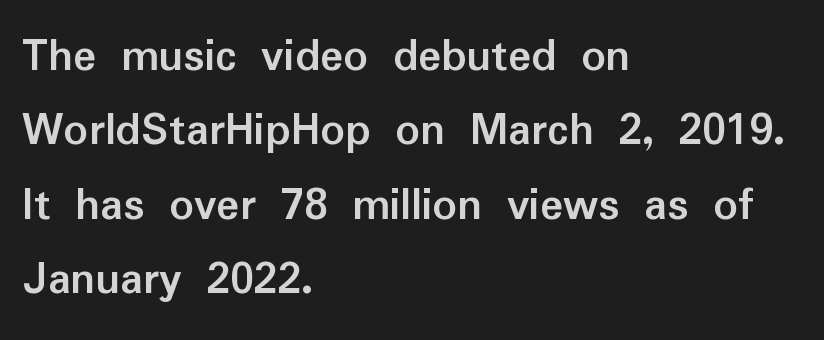
The image shows 48 px semibold sans-serif type, upright; set left-aligned, normal line spacing (1.55x), normal letter spacing, not underlined; low stroke contrast and a medium x-height.
